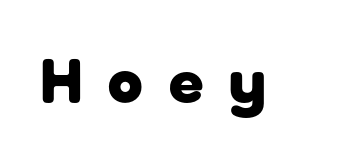
The image shows 63 px heavy sans-serif type, upright; set unusually wide letter spacing (+0.42 em), not underlined; low stroke contrast and a medium x-height.
